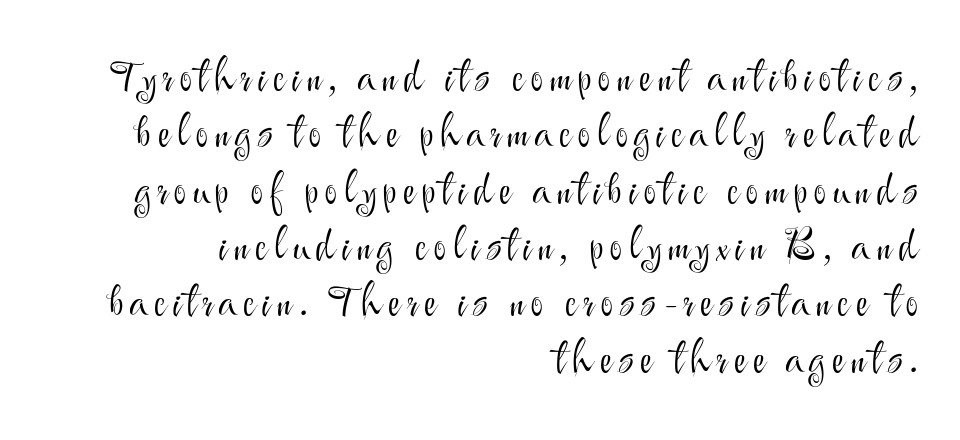
The font is comparable to plain body text, perhaps lighter. The setting favours the right margin, as signatures and pull-quotes sometimes do. Character widths vary here, with narrow letters taking less room than wide ones. The glyphs are unaccompanied by any horizontal stroke below them.
